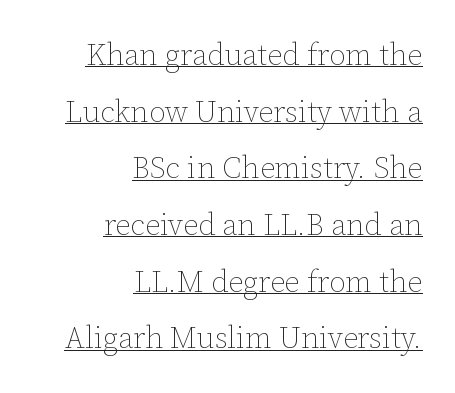
{"italic": "no", "bold": "no", "weight": "thin", "width": "normal", "stroke_contrast": "low", "x_height": "medium", "monospaced": "no", "underline": "yes", "align": "right", "line_spacing_ratio": 1.89, "letter_spacing": "normal", "letter_spacing_em": 0.0, "glyph_px": 30}
